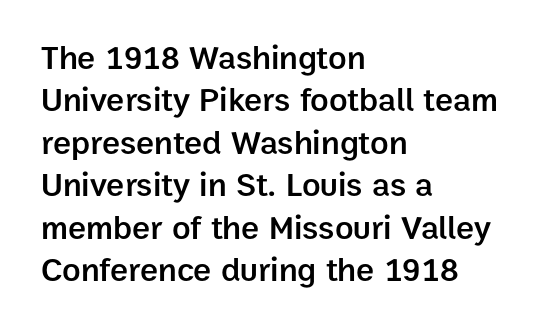
Q: Is the text bold? A: Semi-bold.
Q: Is the text italic (slanted)? A: No, it is upright.
Q: Is the typeface a serif or a sans-serif typeface? A: Sans-serif.
Q: Is the text underlined? A: No.
Q: How is the paragraph aligned? A: Left-aligned.
Q: Is the spacing between letters normal or unusually wide? A: Normal.
Q: Is the spacing between lines tight, normal or loose? A: Normal.
Q: Width (condensed, normal, or wide)? A: Normal.
Q: Stroke contrast? A: Low.
Q: x-height? A: Medium.
Q: Monospaced? A: No.
